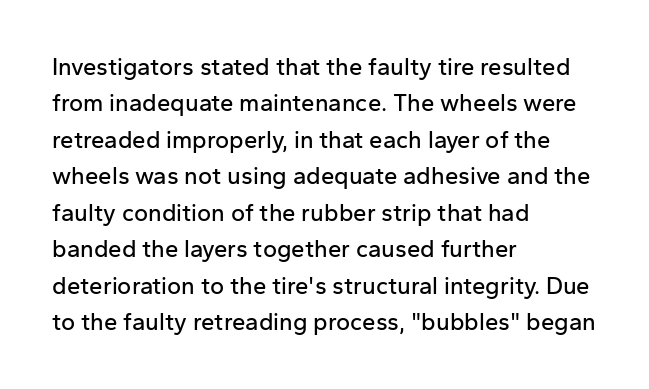
{"italic": "no", "underline": "no", "align": "left", "line_spacing": "normal", "line_spacing_ratio": 1.52, "letter_spacing": "normal", "letter_spacing_em": 0.0, "glyph_px": 24}
